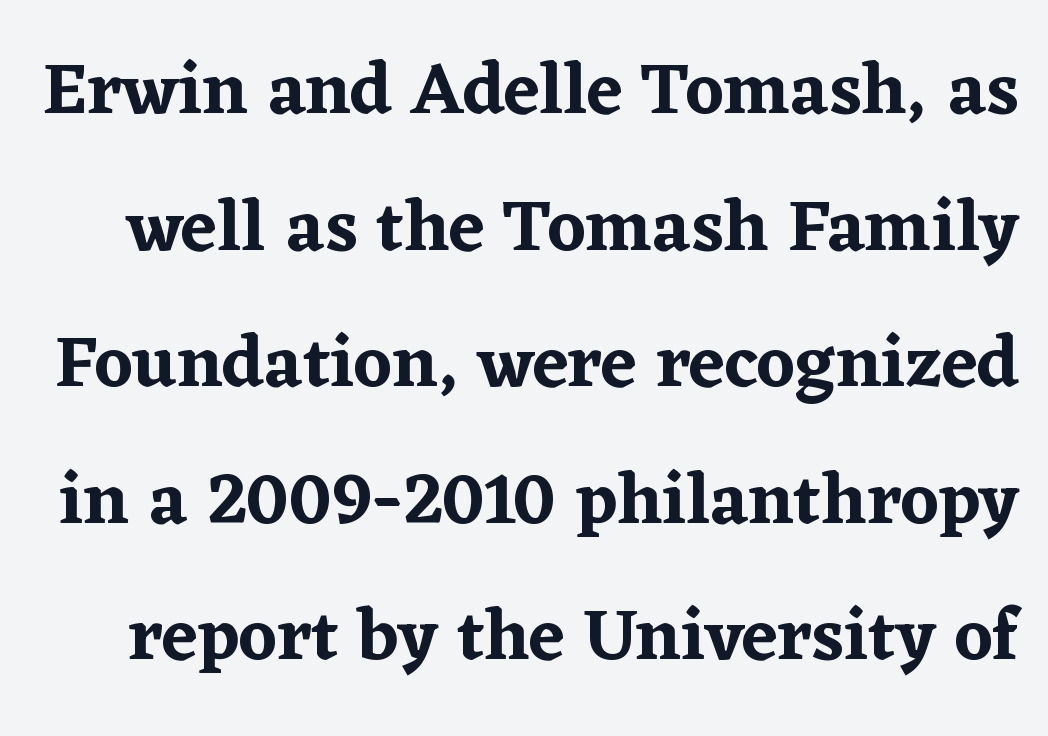
This sample has the flowing, uneven cadence of proportional lettering. Posture: straight, roman, zero tilt. These lines keep a tight, regular rhythm from letter to letter. The letters carry serifs — small finishing strokes at the ends of their stems. The specimen omits any rule beneath the text block's lines.
